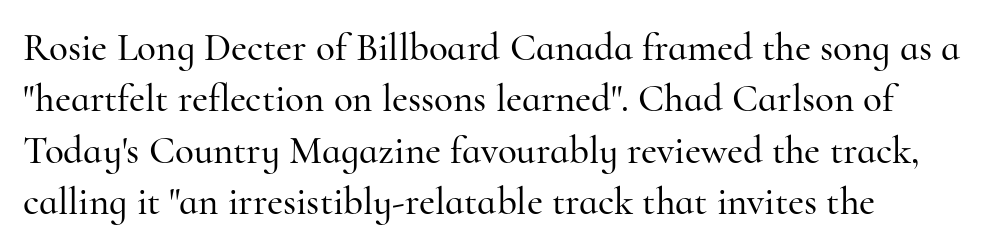
{"serif": "yes", "italic": "no", "width": "normal", "stroke_contrast": "high", "x_height": "small", "monospaced": "no", "underline": "no", "align": "left", "line_spacing": "normal", "line_spacing_ratio": 1.32, "letter_spacing": "normal", "letter_spacing_em": 0.0, "glyph_px": 39}
